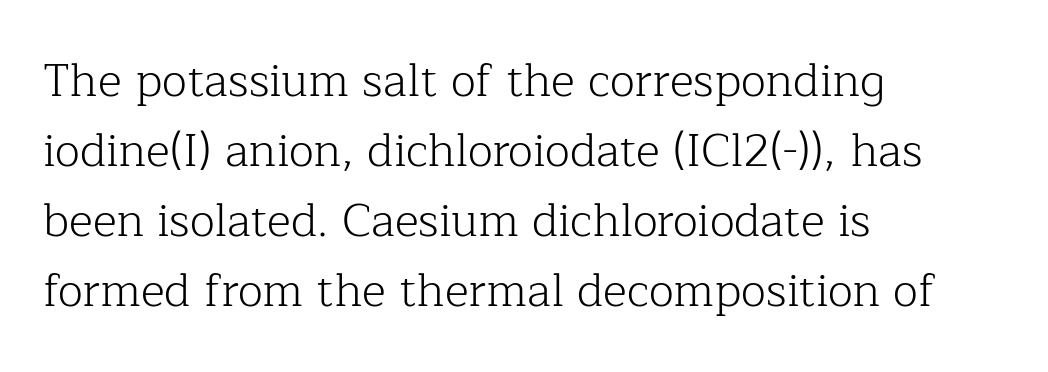
{"serif": "yes", "italic": "no", "bold": "no", "weight": "light", "width": "normal", "stroke_contrast": "low", "x_height": "medium", "monospaced": "no", "underline": "no", "align": "left", "line_spacing": "normal", "line_spacing_ratio": 1.52, "letter_spacing": "normal", "letter_spacing_em": 0.0, "glyph_px": 46}
